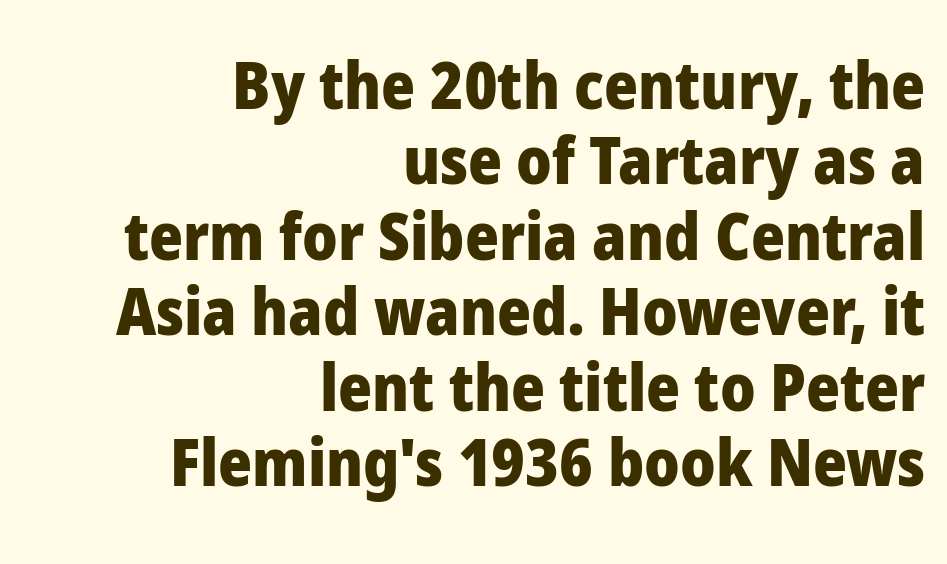
Visually the block forms a straight wall on the right and a jagged coastline on the left. The passage shown has conventional tracking throughout. A typesetter would call this proportional, since set widths differ per character. The glyphs in this specimen are sans serif. In terms of weight, the rendering is a true, heavy bold.
